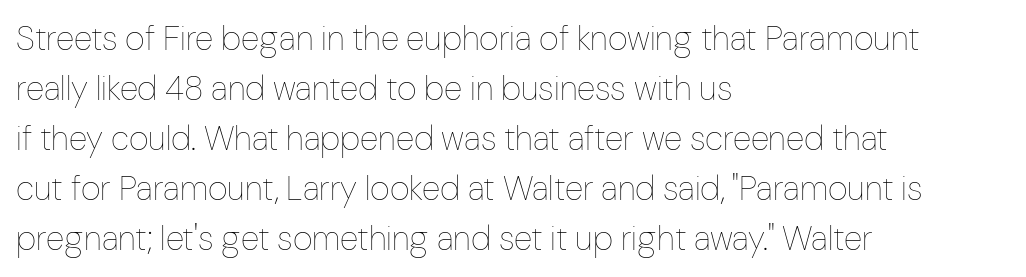
Q: Is the text bold? A: No.
Q: Is the text italic (slanted)? A: No, it is upright.
Q: Is the text underlined? A: No.
Q: How is the paragraph aligned? A: Left-aligned.
Q: Is the spacing between letters normal or unusually wide? A: Normal.
Q: Is the spacing between lines tight, normal or loose? A: Normal.
Q: Width (condensed, normal, or wide)? A: Condensed.
Q: Stroke contrast? A: Low.
Q: x-height? A: Medium.
Q: Monospaced? A: No.
